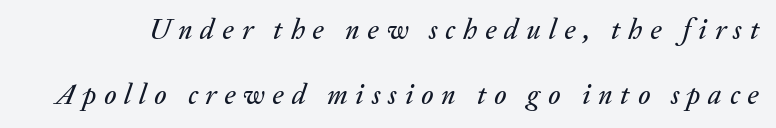
Q: Is the text italic (slanted)? A: Yes, it leans right by about 20 degrees.
Q: Is the text underlined? A: No.
Q: Is the spacing between letters normal or unusually wide? A: Unusually wide.
Q: Is the spacing between lines tight, normal or loose? A: Loose.
Q: Width (condensed, normal, or wide)? A: Normal.
Q: Stroke contrast? A: Medium.
Q: x-height? A: Medium.
Q: Monospaced? A: No.
